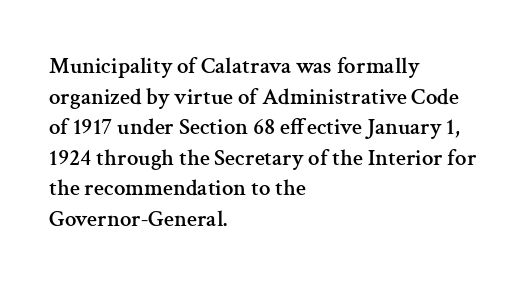
Q: Is the text italic (slanted)? A: No, it is upright.
Q: Is the text underlined? A: No.
Q: How is the paragraph aligned? A: Left-aligned.
Q: Is the spacing between letters normal or unusually wide? A: Normal.
Q: Is the spacing between lines tight, normal or loose? A: Normal.
